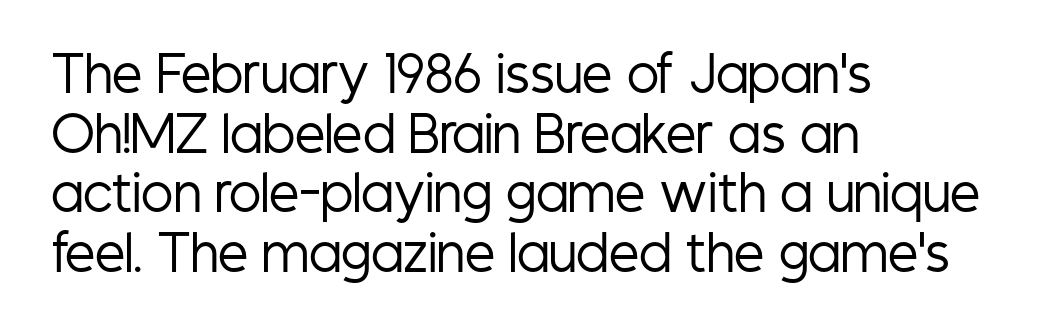
Q: Is the text bold? A: No.
Q: Is the text italic (slanted)? A: No, it is upright.
Q: Is the typeface a serif or a sans-serif typeface? A: Sans-serif.
Q: Is the text underlined? A: No.
Q: How is the paragraph aligned? A: Left-aligned.
Q: Is the spacing between letters normal or unusually wide? A: Normal.
Q: Width (condensed, normal, or wide)? A: Condensed.
Q: Stroke contrast? A: Low.
Q: x-height? A: Medium.
Q: Monospaced? A: No.
